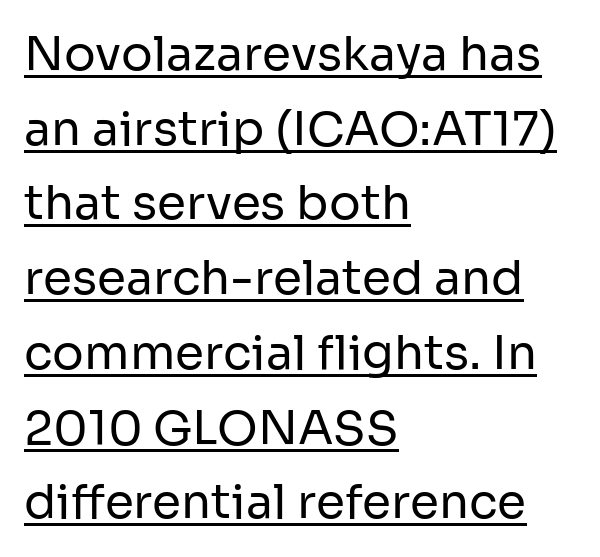
Q: Is the text bold? A: No.
Q: Is the text italic (slanted)? A: No, it is upright.
Q: Is the typeface a serif or a sans-serif typeface? A: Sans-serif.
Q: Is the text underlined? A: Yes.
Q: How is the paragraph aligned? A: Left-aligned.
Q: Is the spacing between letters normal or unusually wide? A: Normal.
Q: Is the spacing between lines tight, normal or loose? A: Normal.
Q: Width (condensed, normal, or wide)? A: Normal.
Q: Stroke contrast? A: Low.
Q: x-height? A: Medium.
Q: Monospaced? A: No.
